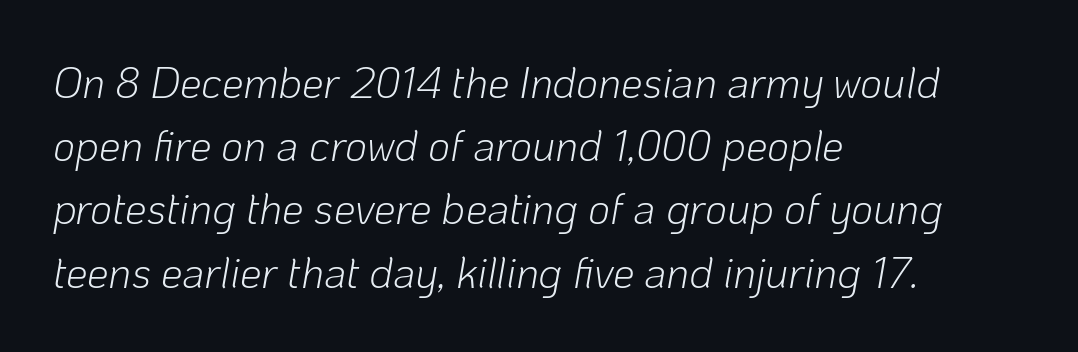
Q: Is the text bold? A: No.
Q: Is the text italic (slanted)? A: Yes, it leans right by about 10 degrees.
Q: Is the text underlined? A: No.
Q: How is the paragraph aligned? A: Left-aligned.
Q: Is the spacing between letters normal or unusually wide? A: Normal.
Q: Is the spacing between lines tight, normal or loose? A: Normal.
Q: Width (condensed, normal, or wide)? A: Normal.
Q: Stroke contrast? A: Low.
Q: x-height? A: Medium.
Q: Monospaced? A: No.
